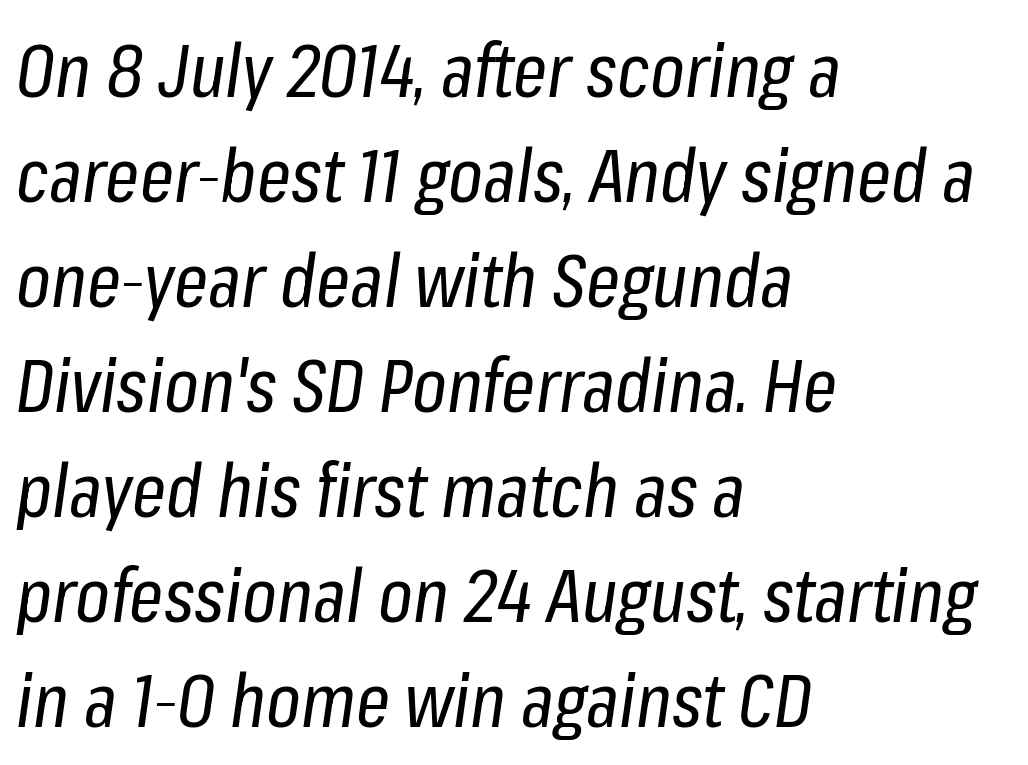
A bare baseline throughout the passage. Leading: standard. No heavy texture on the line: the type isn't bold. Students, note that the glyphs here touch the page at normal intervals. Alignment: flush left. Proportional: the letters do not fall into vertical columns.
